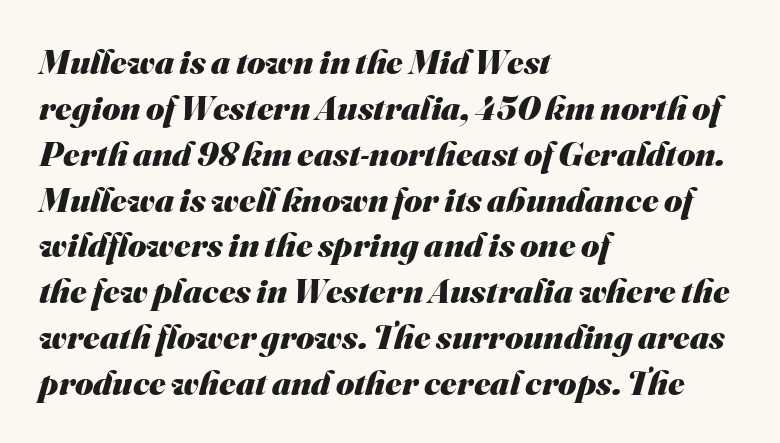
The paragraph has a hard left edge and a soft right edge. The line-height multiplier appears to be the usual default. The specimen omits any rule beneath the text block's lines. Notice how thick the strokes are: this is what a full bold looks like.
